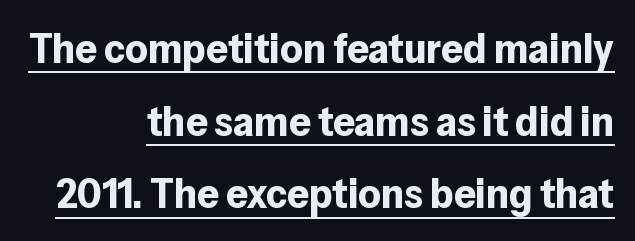
{"serif": "no", "italic": "no", "bold": "yes", "weight": "bold", "width": "normal", "stroke_contrast": "low", "x_height": "medium", "monospaced": "no", "underline": "yes", "align": "right", "line_spacing": "normal", "line_spacing_ratio": 1.69, "letter_spacing": "normal", "letter_spacing_em": 0.0, "glyph_px": 43}
